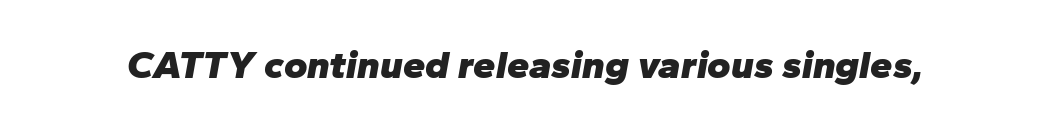
Q: Is the text bold? A: Yes.
Q: Is the text italic (slanted)? A: Yes, it leans right by about 10 degrees.
Q: Is the text underlined? A: No.
Q: Is the spacing between letters normal or unusually wide? A: Normal.
Q: Width (condensed, normal, or wide)? A: Normal.
Q: Stroke contrast? A: Low.
Q: x-height? A: Medium.
Q: Monospaced? A: No.
